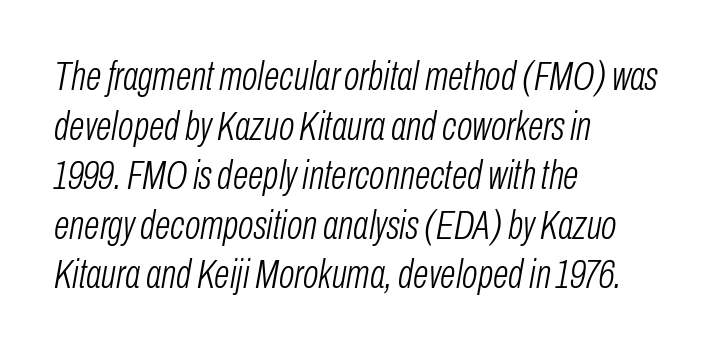
Each letter keeps its own natural width here, so spacing adapts to shape. Glyph-to-glyph distance matches everyday printed text. Line beginnings align vertically; line endings do not. When letters slant like this, we call the style italic. Descender tails drop into unmarked territory.
